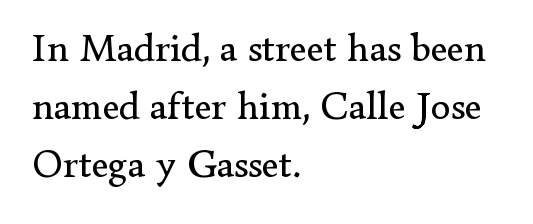
{"serif": "yes", "italic": "no", "bold": "no", "weight": "regular", "width": "normal", "stroke_contrast": "low", "x_height": "small", "monospaced": "no", "underline": "no", "align": "left", "line_spacing": "normal", "line_spacing_ratio": 1.45, "letter_spacing": "normal", "letter_spacing_em": 0.0, "glyph_px": 40}
